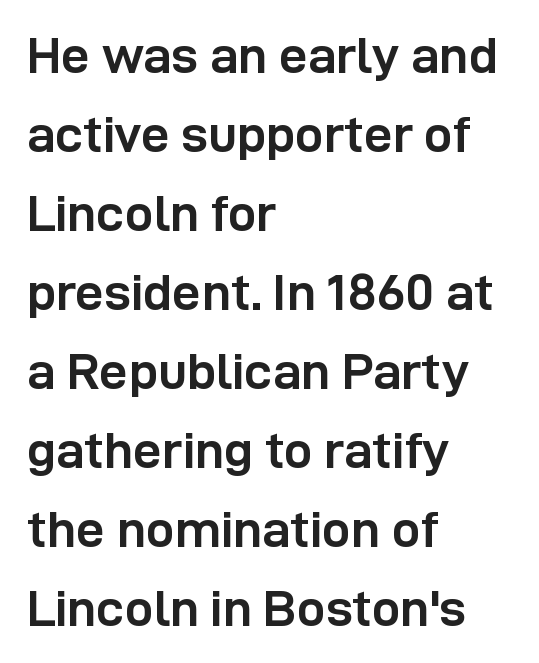
The image shows 51 px semibold sans-serif type, upright; set left-aligned, normal line spacing (1.55x), normal letter spacing, not underlined; low stroke contrast and a medium x-height.
